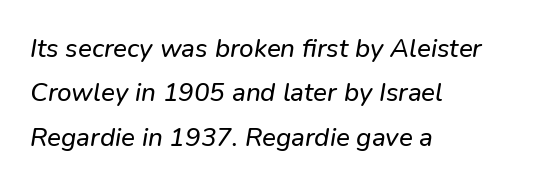
{"underline": "no", "align": "left", "line_spacing_ratio": 1.71, "letter_spacing": "normal", "letter_spacing_em": 0.0, "glyph_px": 26}
